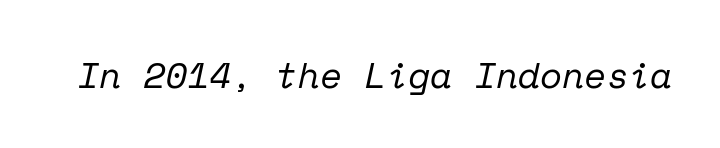
The image shows 36 px regular-weight serif type, italic (leaning right), monospaced; set normal letter spacing, not underlined; low stroke contrast and a medium x-height.
